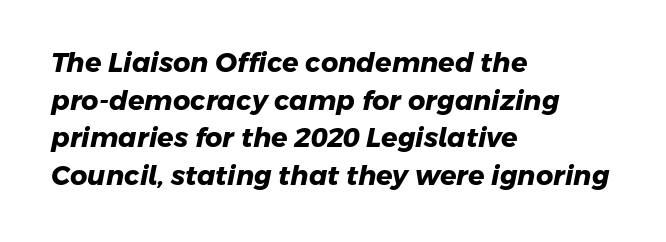
Q: Is the text bold? A: Yes.
Q: Is the text underlined? A: No.
Q: How is the paragraph aligned? A: Left-aligned.
Q: Is the spacing between letters normal or unusually wide? A: Normal.
Q: Is the spacing between lines tight, normal or loose? A: Normal.
